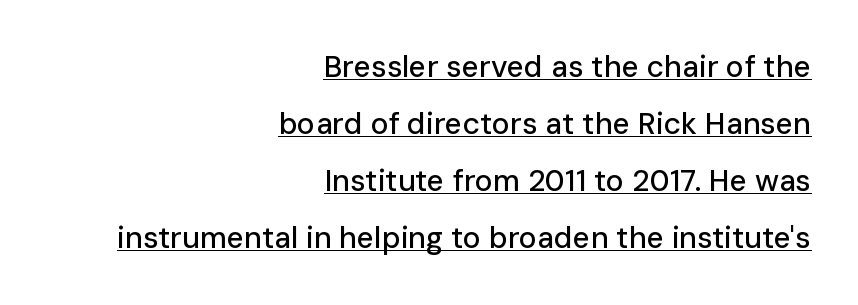
The image shows 30 px sans-serif type, upright; set right-aligned, loose line spacing (1.9x), normal letter spacing, underlined; low stroke contrast and a medium x-height.
